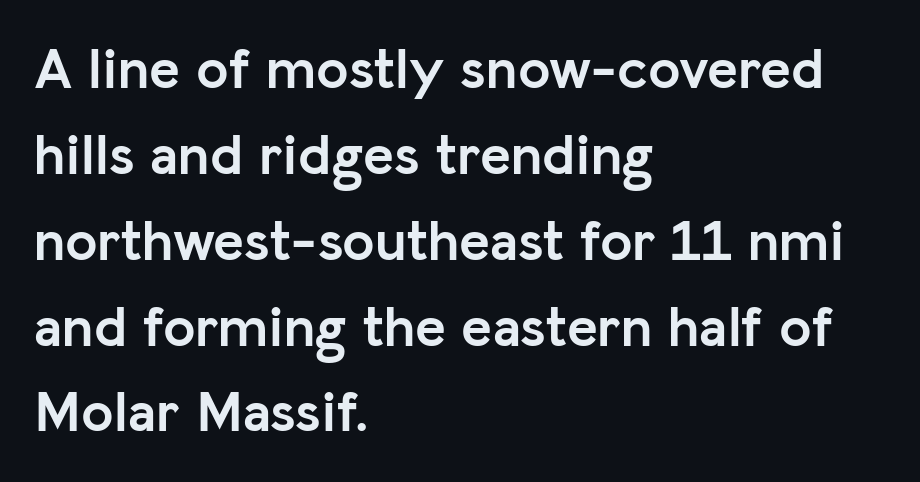
{"serif": "no", "italic": "no", "bold": "yes", "weight": "semibold", "width": "normal", "stroke_contrast": "low", "x_height": "medium", "monospaced": "no", "underline": "no", "align": "left", "line_spacing": "normal", "line_spacing_ratio": 1.48, "letter_spacing": "normal", "letter_spacing_em": 0.0, "glyph_px": 58}
